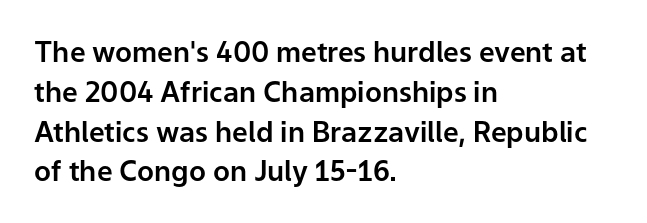
{"serif": "no", "italic": "no", "width": "normal", "stroke_contrast": "low", "x_height": "medium", "monospaced": "no", "underline": "no", "align": "left", "line_spacing": "normal", "line_spacing_ratio": 1.42, "letter_spacing": "normal", "letter_spacing_em": 0.0, "glyph_px": 28}
